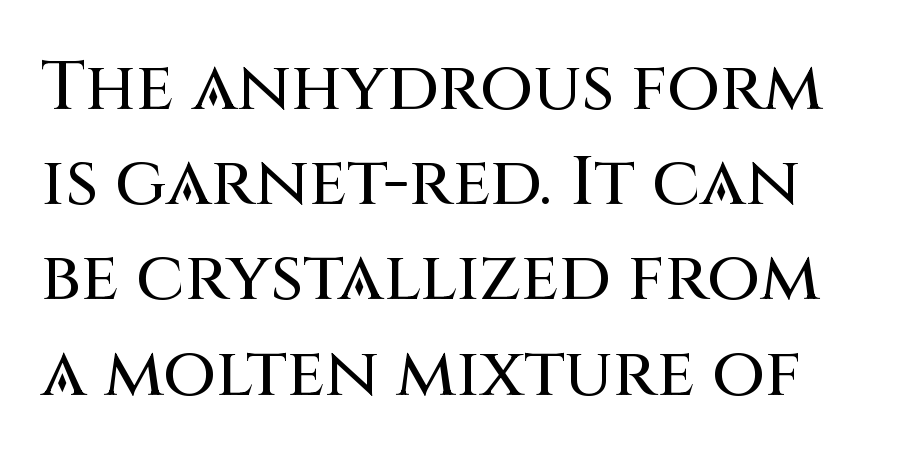
The image shows 69 px sans-serif type, upright; set normal line spacing (1.38x), normal letter spacing, not underlined; medium stroke contrast and a large x-height.
